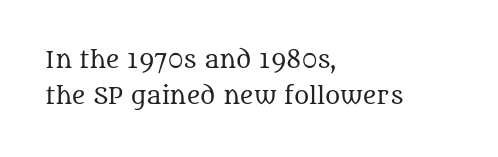
Q: Is the text bold? A: No.
Q: Is the text italic (slanted)? A: No, it is upright.
Q: Is the text underlined? A: No.
Q: How is the paragraph aligned? A: Left-aligned.
Q: Is the spacing between letters normal or unusually wide? A: Normal.
Q: Is the spacing between lines tight, normal or loose? A: Normal.
